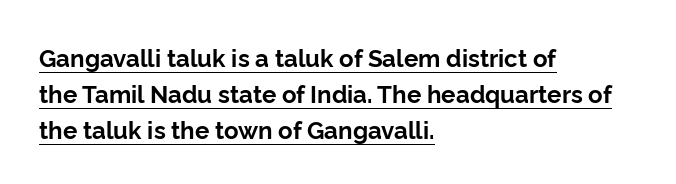
The image shows 24 px bold type, upright; set left-aligned, normal line spacing (1.5x), normal letter spacing, underlined.
